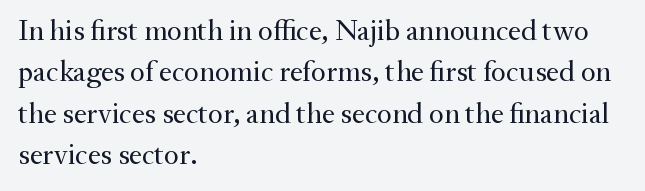
{"serif": "yes", "italic": "no", "bold": "no", "weight": "regular", "width": "normal", "stroke_contrast": "medium", "x_height": "small", "monospaced": "no", "underline": "no", "align": "left", "line_spacing": "normal", "line_spacing_ratio": 1.43, "letter_spacing": "normal", "letter_spacing_em": 0.0, "glyph_px": 29}
